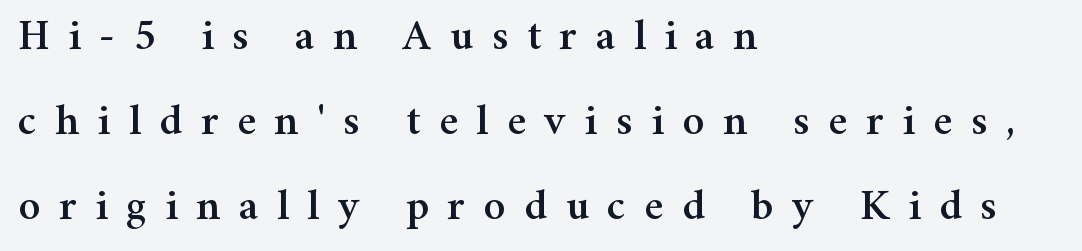
Each word looks stretched out because of the extra space between its letters. Line starts are locked; line ends wander. Does the leading feel generous? Absolutely, it's lavish. The rendering uses natural spacing where letterforms have individual widths. Serifs: yes, visible at the terminals of the letterforms. Unlike italic type, these characters show no tilt at all.
